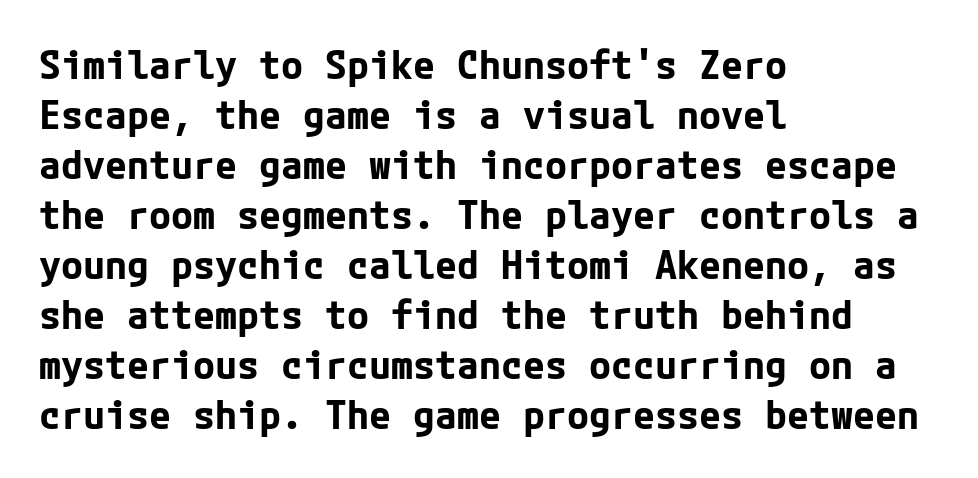
Heft: maximum for text — a bold. What stands out about the letter spacing? Nothing — it is the standard amount. The glyphs are unaccompanied by any horizontal stroke below them. Grotesque or geometric, the face here clearly has no serifs. Left-aligned paragraph, ragged on the right. Baseline-to-baseline distance is the conventional proportion of letter height.
